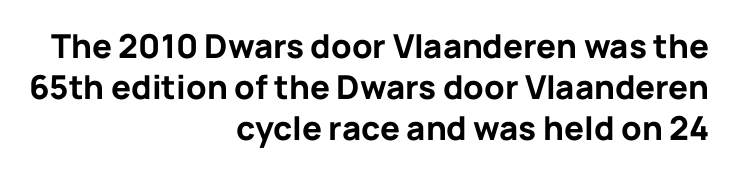
Bold? Absolutely — the strokes are thick and heavy. The typography opts for an upright posture over an oblique one. Bare-footed words on every line. The passage shown has conventional tracking throughout.
